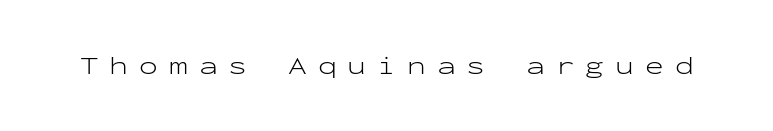
The image shows 25 px text type, upright; set unusually wide letter spacing (+0.44 em), not underlined.
